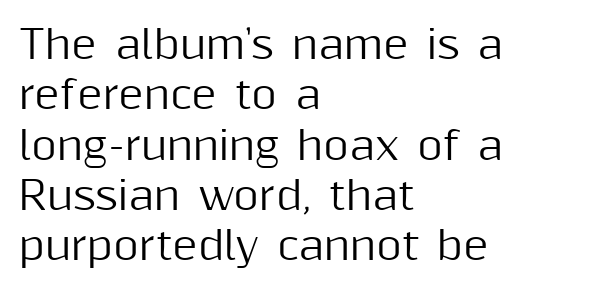
In terms of leading, this rendering sits right in the middle. Words float on clear page, feet unadorned. A typesetter would call this proportional, since set widths differ per character. This sample uses a sans-serif face. Ascenders rise straight up at ninety degrees.
